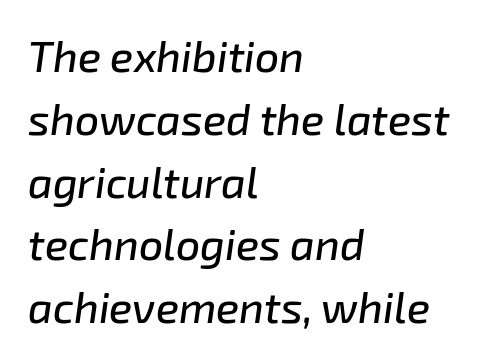
Spacing between characters is what you'd get straight out of the box. A normal amount of white space separates one row of letters from the next. The rendering uses natural spacing where letterforms have individual widths. No word sits above an underline. A classic flush-left, rag-right setting is used for this passage. The font's italic variant was chosen for this text.
